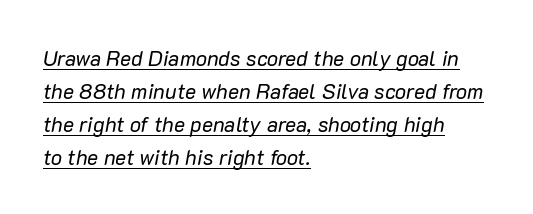
Q: Is the text bold? A: No.
Q: Is the text italic (slanted)? A: Yes, it leans right by about 10 degrees.
Q: Is the text underlined? A: Yes.
Q: How is the paragraph aligned? A: Left-aligned.
Q: Is the spacing between letters normal or unusually wide? A: Normal.
Q: Is the spacing between lines tight, normal or loose? A: Normal.
